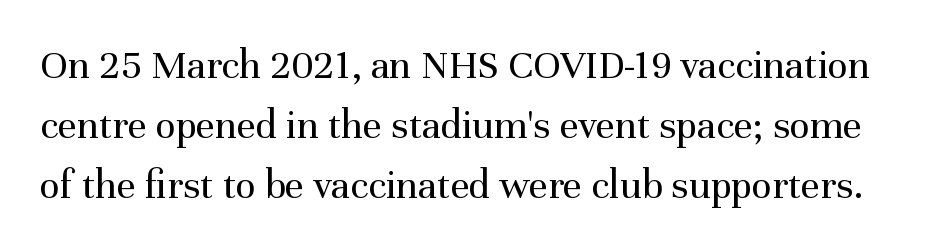
{"serif": "yes", "italic": "no", "bold": "no", "weight": "regular", "width": "normal", "stroke_contrast": "medium", "x_height": "medium", "monospaced": "no", "underline": "no", "line_spacing": "normal", "line_spacing_ratio": 1.43, "letter_spacing": "normal", "letter_spacing_em": 0.0, "glyph_px": 42}
